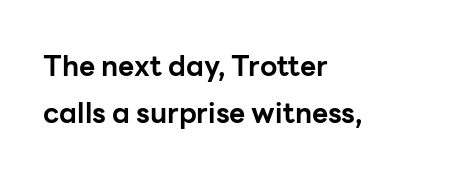
Any mark beneath the type? The region is blank. Letterform terminals end flat and unadorned throughout the passage. If you measured baseline to baseline, you'd find a middling distance. The face used here is rendered with its standard letterfit. A typesetter would call this proportional, since set widths differ per character. The characters look thick and weighty, a clear bold.
